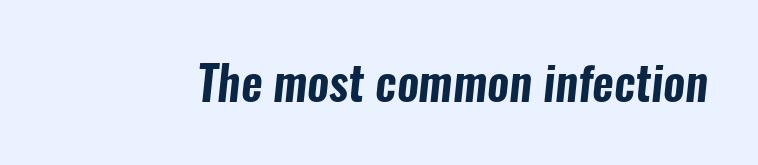
Serifs: no, the terminals of the letterforms are clean. Looks like regular typesetting: each glyph gets only the width it needs. The area under the type is left untouched. Default kerning and tracking; the words read as compact shapes.
